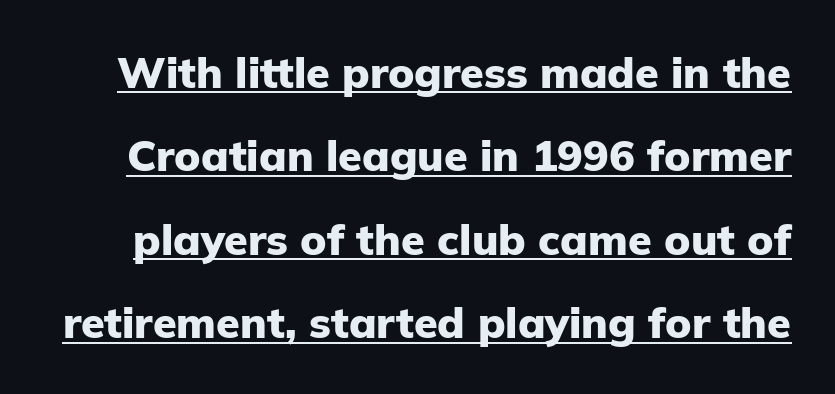
Q: Is the text bold? A: Yes.
Q: Is the text italic (slanted)? A: No, it is upright.
Q: Is the typeface a serif or a sans-serif typeface? A: Sans-serif.
Q: Is the text underlined? A: Yes.
Q: Is the spacing between letters normal or unusually wide? A: Normal.
Q: Is the spacing between lines tight, normal or loose? A: Loose.
Q: Width (condensed, normal, or wide)? A: Normal.
Q: Stroke contrast? A: Low.
Q: x-height? A: Medium.
Q: Monospaced? A: No.
